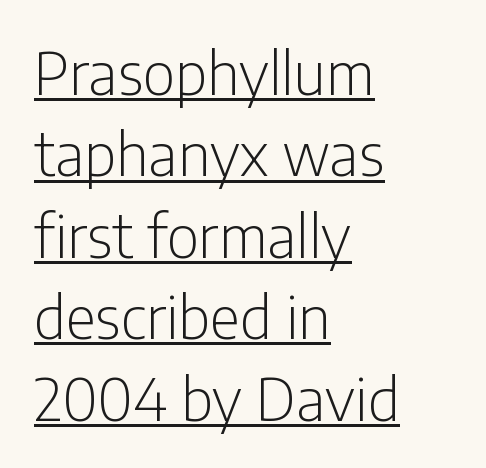
Left-aligned paragraph, ragged on the right. The type is set solid horizontally, with unmodified tracking. Italic: no, the glyphs are upright roman. Here the designer chose a conventional face with non-uniform glyph widths. The designer went with a sans here, leaving each stem footless. Vertical spacing — default.
